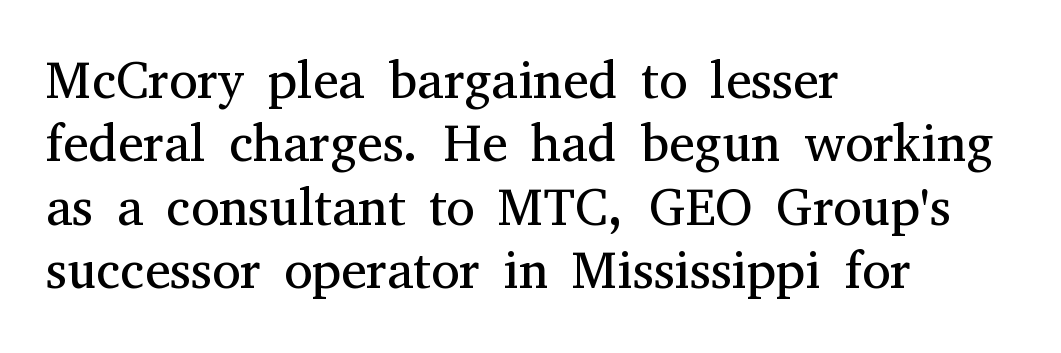
Q: Is the text bold? A: No.
Q: Is the text italic (slanted)? A: No, it is upright.
Q: Is the typeface a serif or a sans-serif typeface? A: Serif.
Q: Is the text underlined? A: No.
Q: How is the paragraph aligned? A: Left-aligned.
Q: Is the spacing between letters normal or unusually wide? A: Normal.
Q: Width (condensed, normal, or wide)? A: Normal.
Q: Stroke contrast? A: Medium.
Q: x-height? A: Medium.
Q: Monospaced? A: No.
